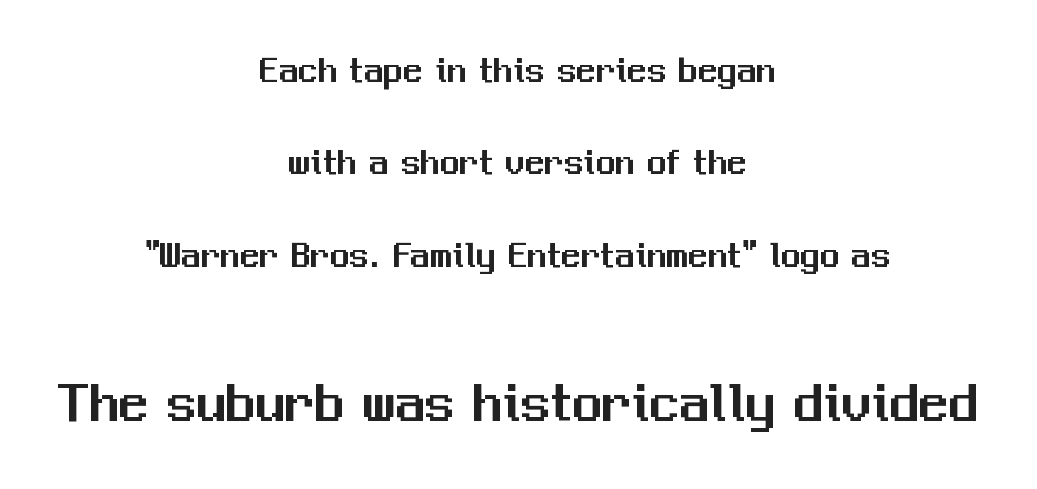
{"serif": "no", "italic": "no", "width": "normal", "stroke_contrast": "medium", "x_height": "medium", "monospaced": "no", "underline": "no", "align": "center", "line_spacing": "loose", "line_spacing_ratio": 2.37, "letter_spacing": "normal", "letter_spacing_em": 0.0, "larger_block": "second", "size_ratio": 1.51, "glyph_px": 59}
